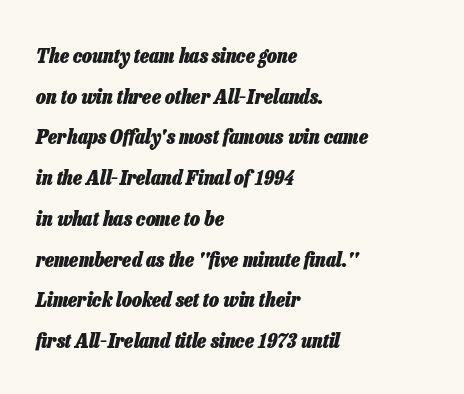
The image shows 21 px bold type, italic (leaning right); set left-aligned, loose line spacing (1.94x), normal letter spacing, not underlined.
